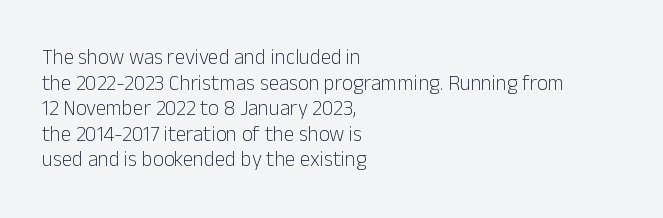
Does extra space separate the letters? No, they use regular spacing. The passage is arranged the way most books set body copy — flush left. The area under the type is left untouched. The face looks like a standard text weight, possibly lighter. Notice how the stems are strictly vertical — no italics here.
